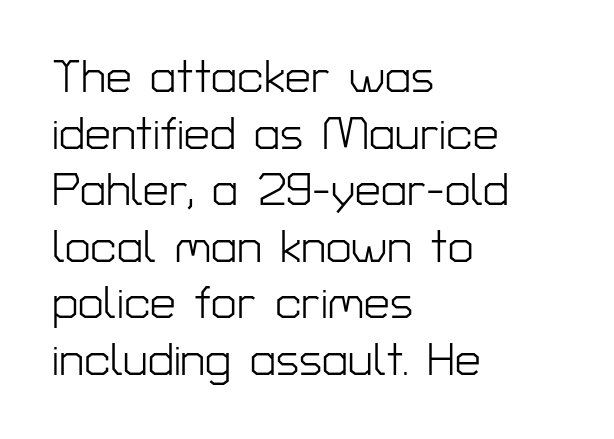
The image shows 46 px light sans-serif type, upright; set left-aligned, line spacing 1.23x, normal letter spacing, not underlined; low stroke contrast and a medium x-height.
